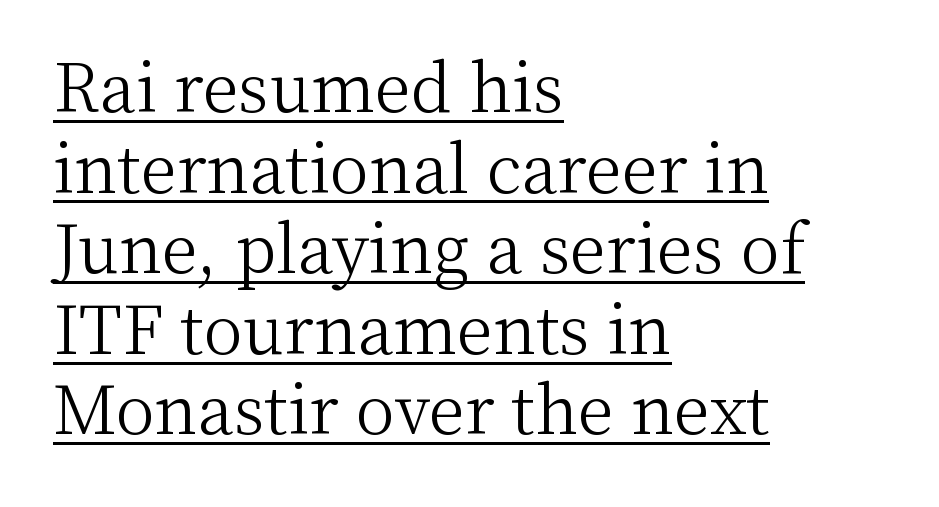
Yep, those are serifs on the letters. Alignment: flush left. These characters rest on top of a visible drawn line. This is not heavy type; no bold has been used. The type sits square on the baseline with zero lean. The face used here is proportionally spaced, like ordinary book or web type.
